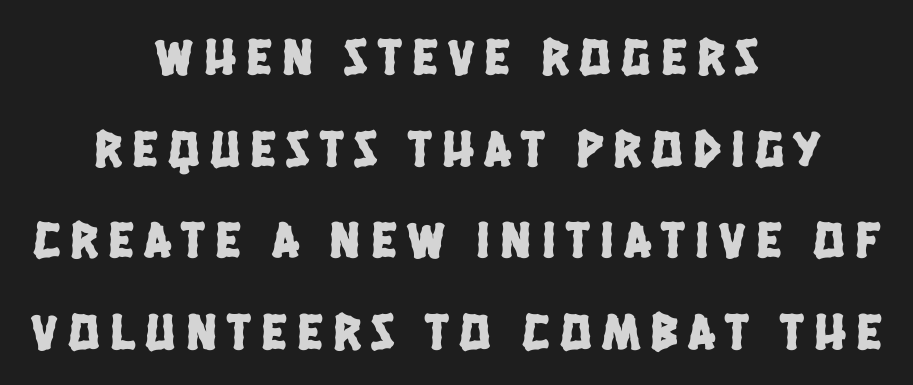
The baseline area is clear. Think of a printed novel: that variable character pitch is what you see here. Caption: expanded tracking, letters set apart. You can tell from the bare stems that sans-serif type was used. Is the block centered? Yes — each line is placed symmetrically about the middle.
